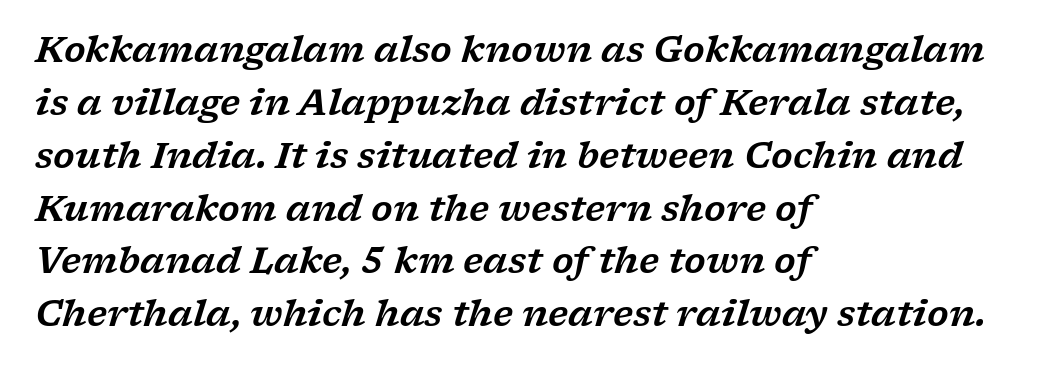
The image shows 35 px wide serif type, italic (leaning right); set left-aligned, normal line spacing (1.51x), normal letter spacing, not underlined; low stroke contrast and a medium x-height.
